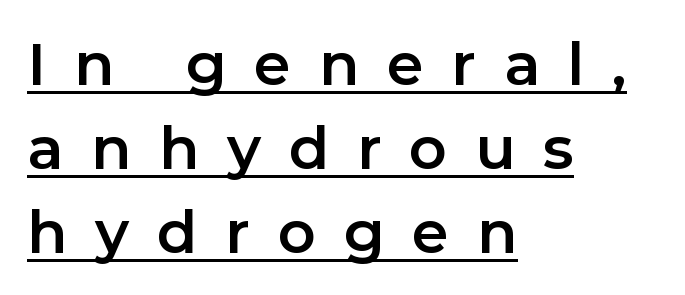
{"serif": "no", "italic": "no", "width": "normal", "stroke_contrast": "low", "x_height": "medium", "monospaced": "no", "underline": "yes", "align": "left", "line_spacing": "normal", "line_spacing_ratio": 1.42, "letter_spacing": "wide", "letter_spacing_em": 0.47, "glyph_px": 59}
